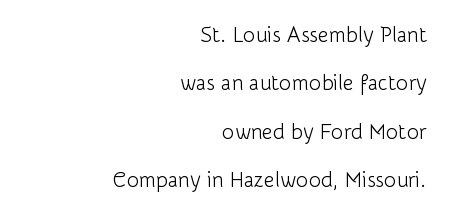
The passage shown stacks its lines with a broad gap. All the whitespace from short lines collects on the left. Caption: face not bold, strokes unweighted. These lines were composed using upright roman letters.
